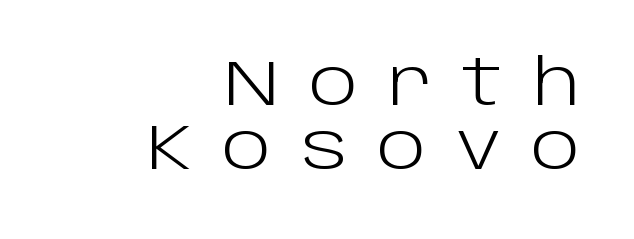
{"serif": "no", "italic": "no", "bold": "no", "weight": "light", "width": "normal", "stroke_contrast": "low", "x_height": "large", "monospaced": "no", "underline": "no", "align": "right", "line_spacing": "tight", "line_spacing_ratio": 1.0, "letter_spacing": "wide", "letter_spacing_em": 0.47, "glyph_px": 64}
